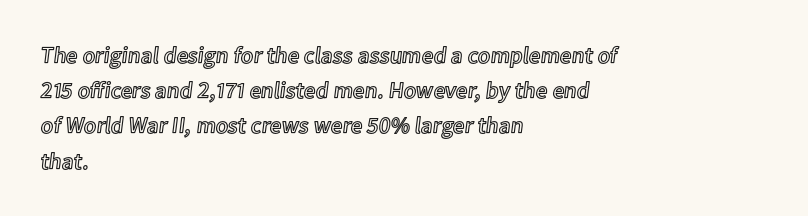
The image shows 23 px text type; set left-aligned, normal line spacing (1.53x), normal letter spacing, not underlined.
